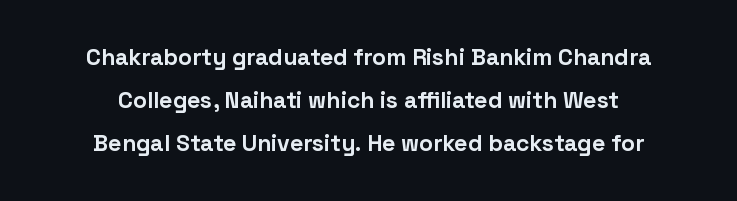
Q: Is the text bold? A: Yes.
Q: Is the text italic (slanted)? A: No, it is upright.
Q: Is the text underlined? A: No.
Q: How is the paragraph aligned? A: Centered.
Q: Is the spacing between letters normal or unusually wide? A: Normal.
